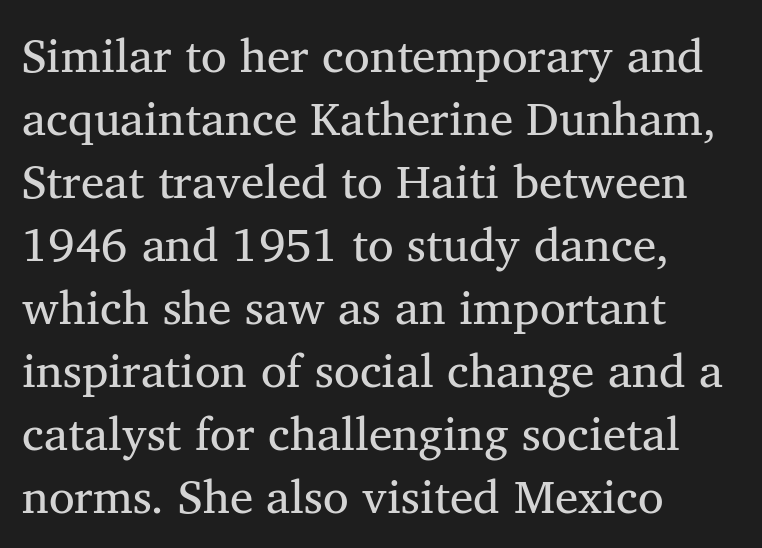
Is this a heavy cut? Hardly; it is regular or lighter. Vertical spacing — default. Tracking value appears to be zero — textbook default spacing. Check where the strokes stop: tiny serifs finish them off. Is this a fixed-width face? No — the glyphs have proportional, varying widths. Descender tails drop into unmarked territory.
